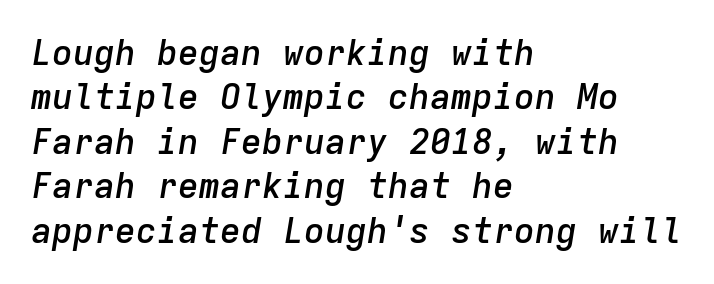
{"italic": "yes", "lean": "right", "slant_degrees": 9, "bold": "semi", "weight": "semibold", "width": "normal", "stroke_contrast": "low", "x_height": "medium", "monospaced": "yes", "underline": "no", "align": "left", "line_spacing": "normal", "line_spacing_ratio": 1.27, "letter_spacing": "normal", "letter_spacing_em": 0.0, "glyph_px": 35}
